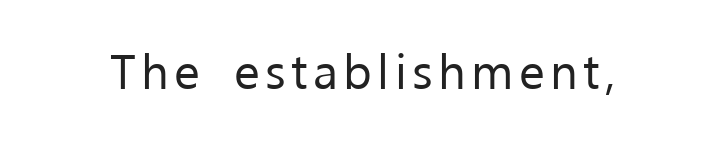
The string is rendered with underlining switched off. Weight class: somewhere from thin through regular. This is roman type, the default non-slanted kind. Each letter keeps its own natural width here, so spacing adapts to shape.
